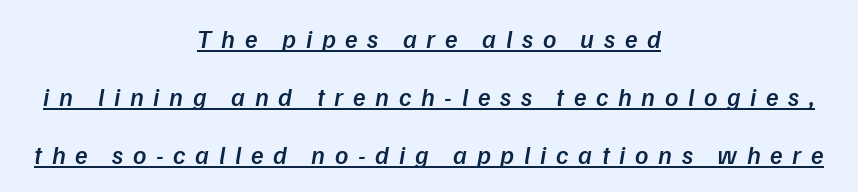
Centered paragraph, ragged on both sides. Substantial extra tracking has been applied to these lines. Looking at the ascenders, they clearly lean. The lettering is marked with a stroke running underneath it. Students, observe: this is what heavily led, spacious text looks like. The letters are semibold — heavier than regular but short of a full bold.
